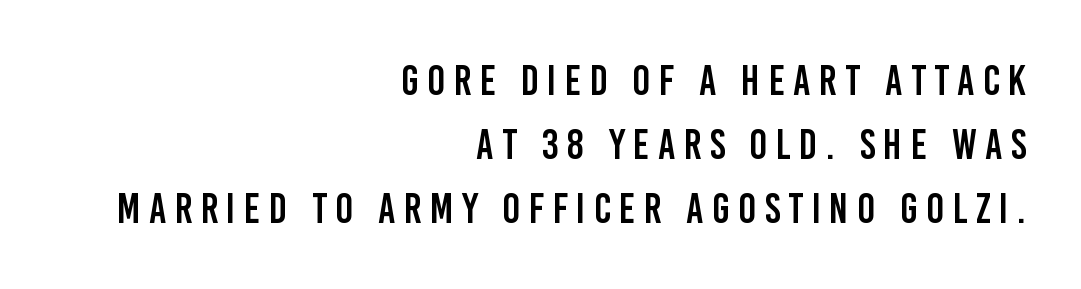
The image shows 42 px condensed sans-serif type, upright; set right-aligned, normal line spacing (1.52x), unusually wide letter spacing (+0.2 em), not underlined; low stroke contrast and a large x-height.
